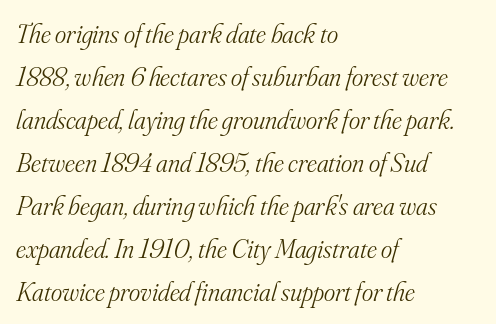
Q: Is the text bold? A: No.
Q: Is the text italic (slanted)? A: Yes, it leans right by about 16 degrees.
Q: Is the text underlined? A: No.
Q: How is the paragraph aligned? A: Left-aligned.
Q: Is the spacing between letters normal or unusually wide? A: Normal.
Q: Is the spacing between lines tight, normal or loose? A: Normal.
